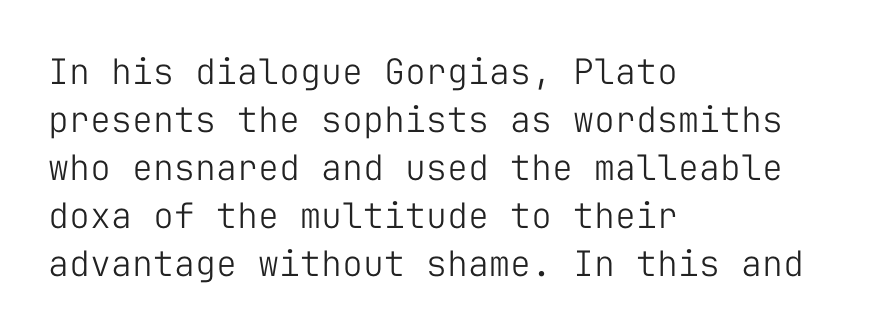
{"serif": "no", "italic": "no", "bold": "no", "weight": "light", "width": "normal", "stroke_contrast": "low", "x_height": "medium", "monospaced": "yes", "underline": "no", "align": "left", "line_spacing": "normal", "line_spacing_ratio": 1.37, "letter_spacing": "normal", "letter_spacing_em": 0.0, "glyph_px": 35}
